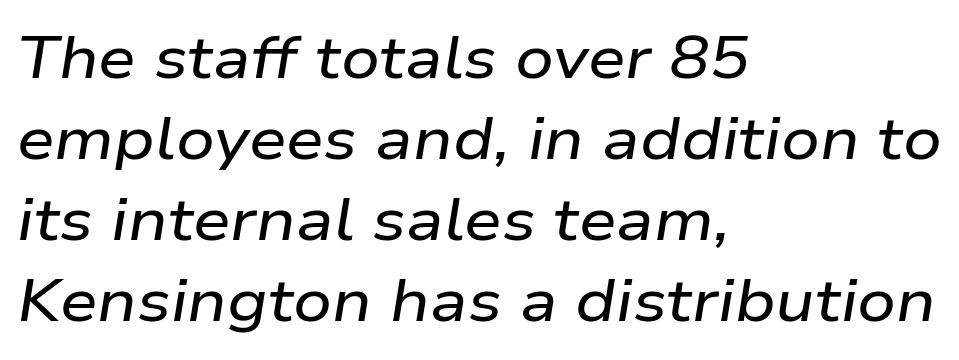
Q: Is the text italic (slanted)? A: Yes, it leans right by about 9 degrees.
Q: Is the text underlined? A: No.
Q: How is the paragraph aligned? A: Left-aligned.
Q: Is the spacing between letters normal or unusually wide? A: Normal.
Q: Is the spacing between lines tight, normal or loose? A: Normal.
Q: Width (condensed, normal, or wide)? A: Wide.
Q: Stroke contrast? A: Low.
Q: x-height? A: Medium.
Q: Monospaced? A: No.
